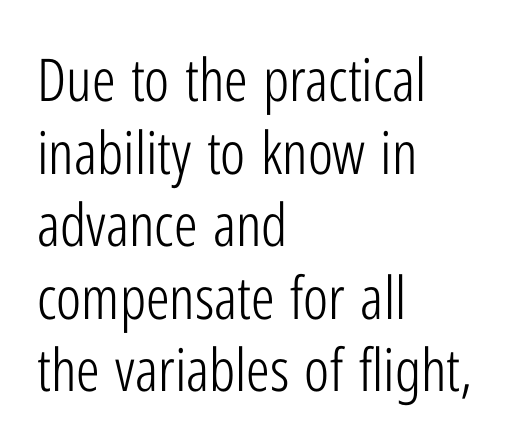
Q: Is the text bold? A: No.
Q: Is the text italic (slanted)? A: No, it is upright.
Q: Is the typeface a serif or a sans-serif typeface? A: Sans-serif.
Q: Is the text underlined? A: No.
Q: How is the paragraph aligned? A: Left-aligned.
Q: Is the spacing between letters normal or unusually wide? A: Normal.
Q: Width (condensed, normal, or wide)? A: Condensed.
Q: Stroke contrast? A: Low.
Q: x-height? A: Medium.
Q: Monospaced? A: No.
